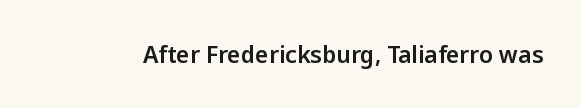
Each word holds together tightly as a unit, with standard inter-letter gaps. Posture: upright roman. The specimen omits any rule beneath the text block's lines.
